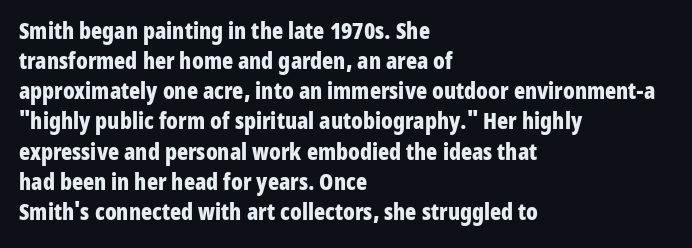
The image shows 23 px bold type, upright; set left-aligned, normal line spacing (1.31x), normal letter spacing, not underlined.
